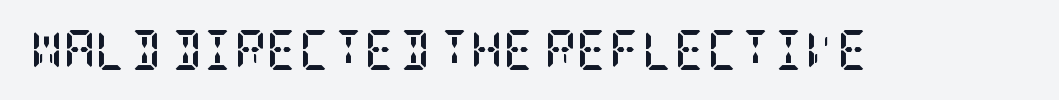
Q: Is the text bold? A: Yes.
Q: Is the text italic (slanted)? A: No, it is upright.
Q: Is the typeface a serif or a sans-serif typeface? A: Serif.
Q: Is the text underlined? A: No.
Q: Is the spacing between letters normal or unusually wide? A: Normal.
Q: Width (condensed, normal, or wide)? A: Condensed.
Q: Stroke contrast? A: Low.
Q: x-height? A: Large.
